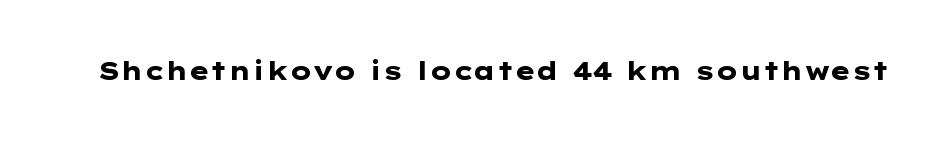
Underlining? Definitely not there. Strong, thick strokes mark this as bold type. This sample uses an upright cut, with every glyph sitting square on the baseline. A typesetter would call this zero additional tracking.
